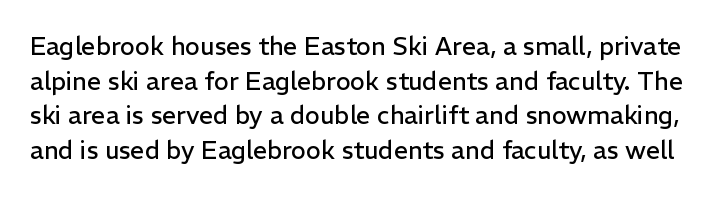
The image shows 25 px text type, upright; set normal line spacing (1.39x), normal letter spacing, not underlined.
